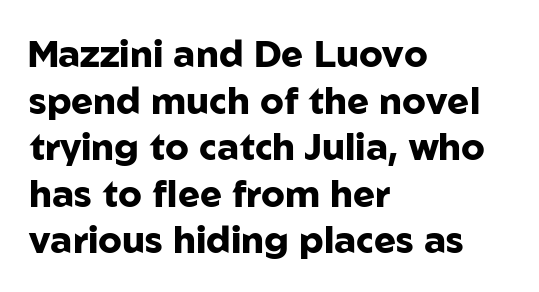
The image shows 37 px heavy sans-serif type, upright; set left-aligned, normal line spacing (1.26x), normal letter spacing, not underlined; low stroke contrast and a medium x-height.
